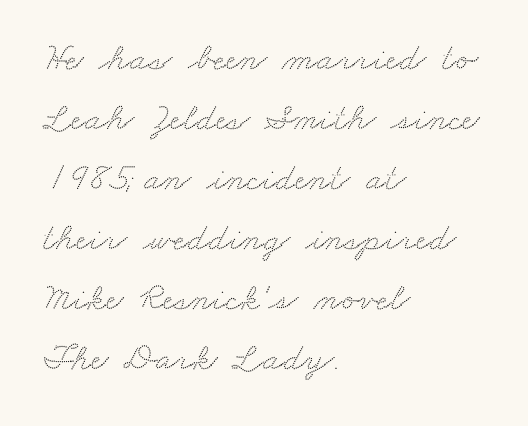
{"serif": "yes", "width": "wide", "stroke_contrast": "medium", "x_height": "small", "monospaced": "no", "underline": "no", "align": "left", "line_spacing": "normal", "line_spacing_ratio": 1.58, "letter_spacing": "normal", "letter_spacing_em": 0.0, "glyph_px": 38}
